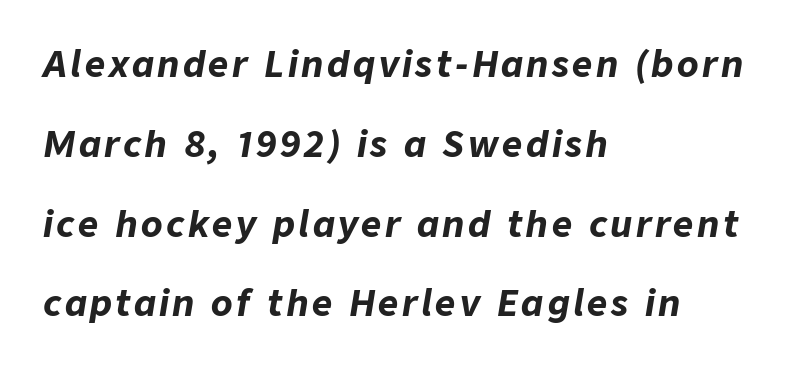
A dark, heavy texture on the line: the type is bold. Style check: oblique. The rendering uses a large line-height, opening up the rows. This sample has the flowing, uneven cadence of proportional lettering. Decoration check: the copy has no underline. The paragraph shown leans on its left margin.
